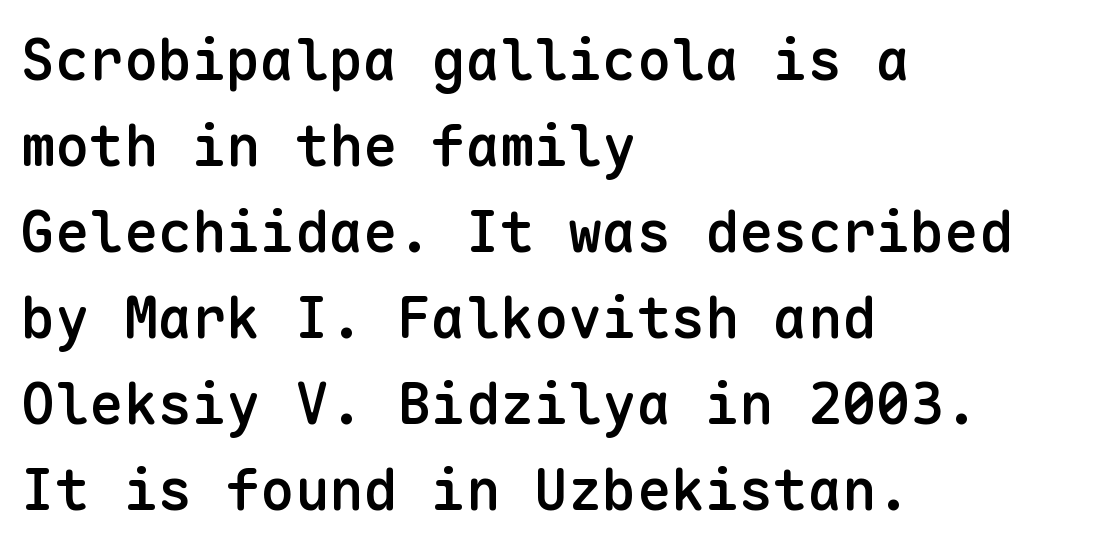
The image shows 57 px semibold sans-serif type, upright, monospaced; set left-aligned, normal line spacing (1.51x), normal letter spacing, not underlined; low stroke contrast and a medium x-height.
